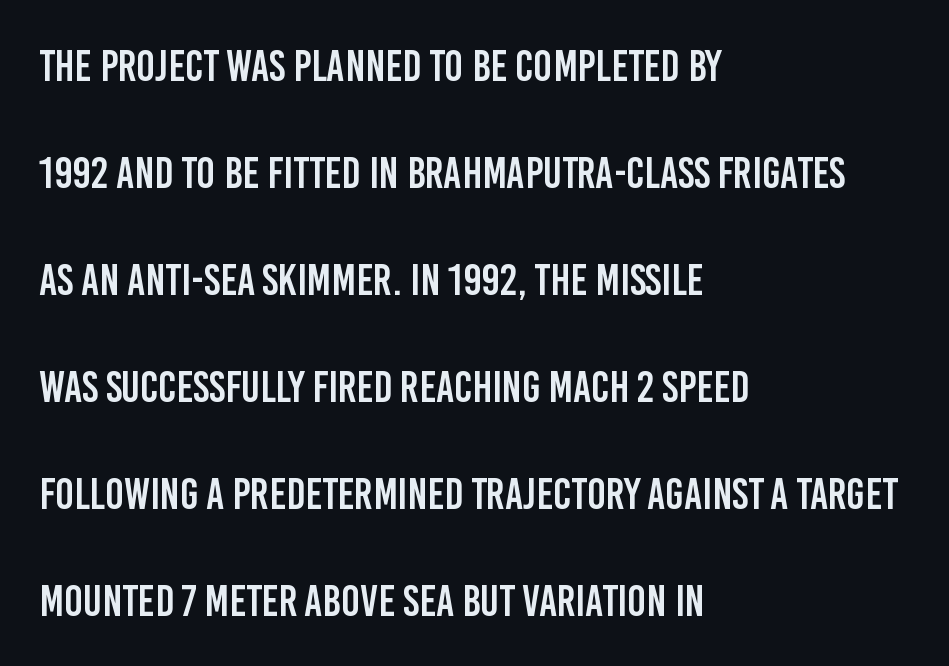
The letters advance in unequal steps, a hallmark of proportional type. This sample uses an upright cut, with every glyph sitting square on the baseline. The rag falls on the right side of this text block. The area under the type is left untouched. The glyphs in this specimen are sans serif. Leading: increased.
